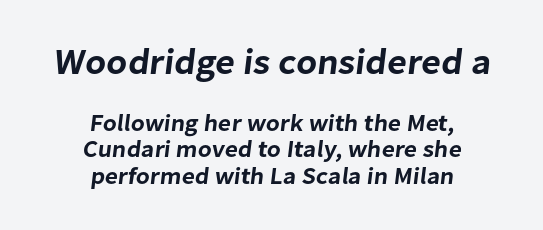
The image shows 36 px sans-serif type; set centered, tight line spacing (1.11x), normal letter spacing, not underlined; the first (top) block is 1.5x larger; low stroke contrast and a medium x-height.
